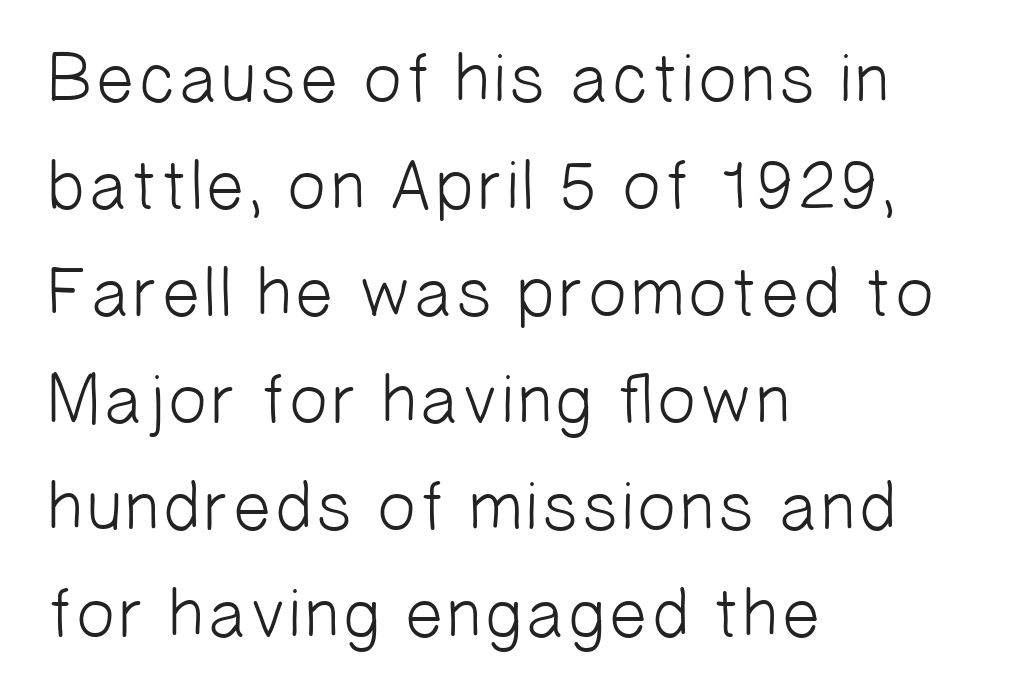
A light-to-regular cut is what we see here. Honestly, there is no underline to notice here at all. Character widths vary here, with narrow letters taking less room than wide ones. Tracking value appears to be zero — textbook default spacing.
